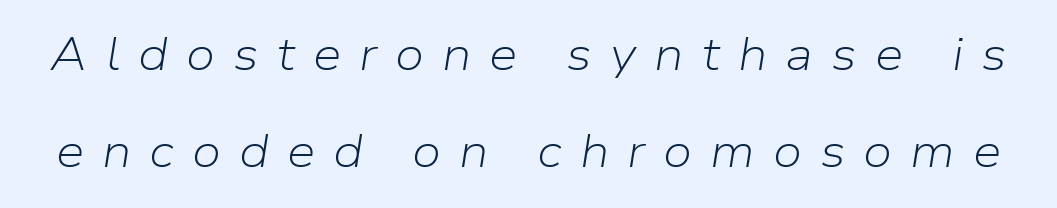
The image shows 46 px light type, italic (leaning right); set loose line spacing (2.11x), unusually wide letter spacing (+0.39 em), not underlined; low stroke contrast and a medium x-height.
